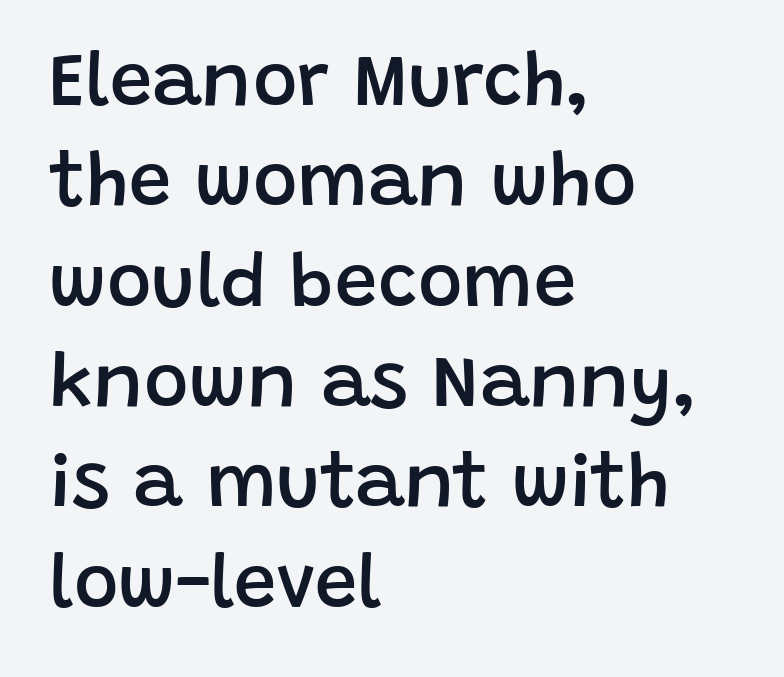
The image shows 76 px semibold sans-serif type, upright; set left-aligned, normal line spacing (1.32x), normal letter spacing, not underlined; low stroke contrast and a large x-height.
